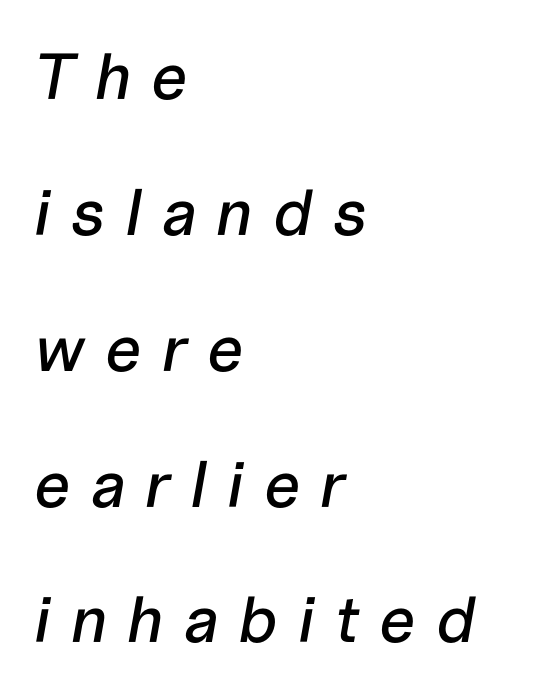
The image shows 65 px text type, italic (leaning right); set left-aligned, loose line spacing (2.09x), unusually wide letter spacing (+0.3 em), not underlined; low stroke contrast and a medium x-height.
